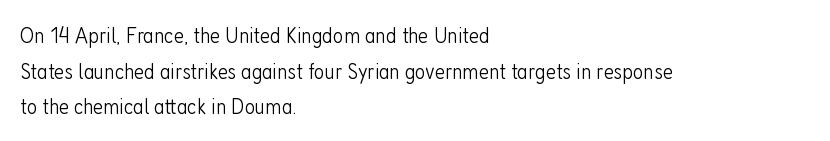
The image shows 23 px text type, upright; set left-aligned, normal line spacing (1.55x), normal letter spacing, not underlined.
